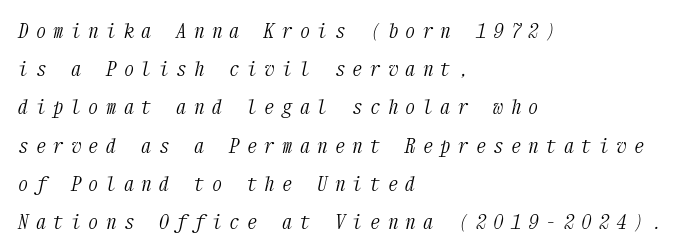
{"italic": "yes", "lean": "right", "slant_degrees": 12, "bold": "no", "underline": "no", "align": "left", "line_spacing": "loose", "line_spacing_ratio": 1.91, "letter_spacing": "wide", "letter_spacing_em": 0.38, "glyph_px": 20}
